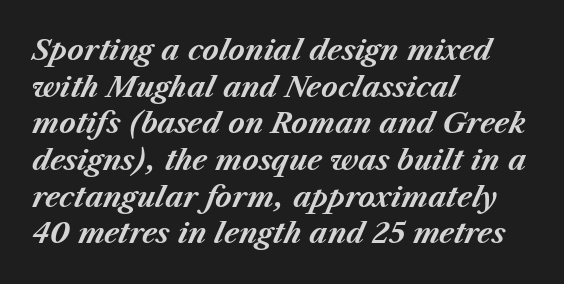
Q: Is the text bold? A: Yes.
Q: Is the text italic (slanted)? A: Yes, it leans right by about 23 degrees.
Q: Is the text underlined? A: No.
Q: How is the paragraph aligned? A: Left-aligned.
Q: Is the spacing between letters normal or unusually wide? A: Normal.
Q: Is the spacing between lines tight, normal or loose? A: Normal.
Q: Width (condensed, normal, or wide)? A: Normal.
Q: Stroke contrast? A: Medium.
Q: x-height? A: Medium.
Q: Monospaced? A: No.
